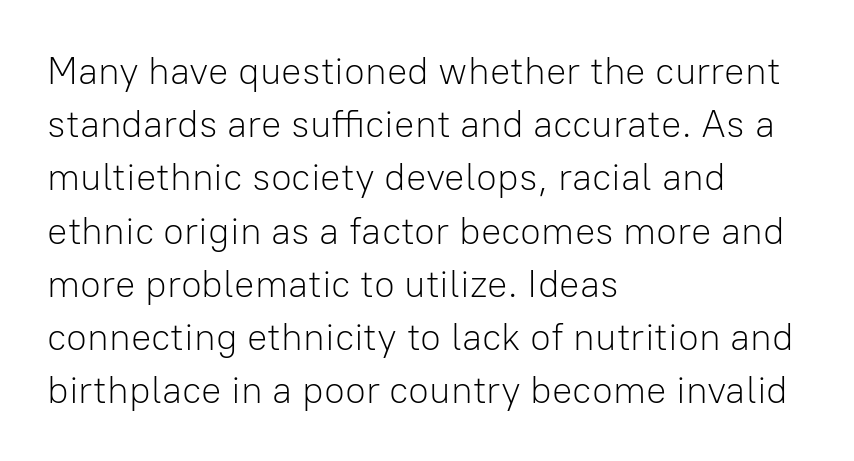
If you measured baseline to baseline, you'd find a middling distance. Is the block centered? No — it sits flush against the left margin. This rendering employs a face without finishing strokes, i.e., a sans-serif. The tracking reads as untouched default to a designer's eye. Has an underline been added? It has not. The rendering uses natural spacing where letterforms have individual widths.
